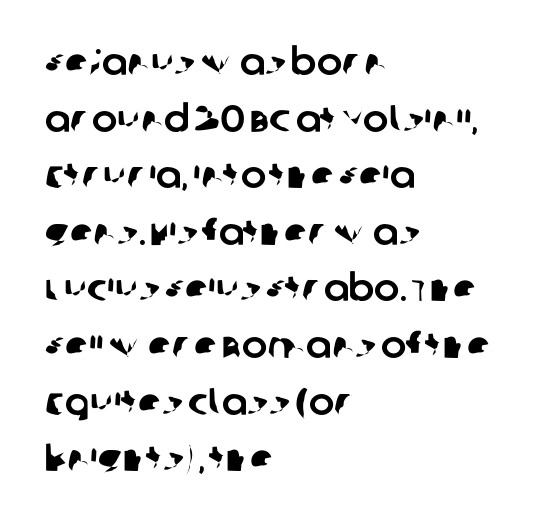
Q: Is the typeface a serif or a sans-serif typeface? A: Sans-serif.
Q: Is the text underlined? A: No.
Q: How is the paragraph aligned? A: Left-aligned.
Q: Is the spacing between letters normal or unusually wide? A: Normal.
Q: Is the spacing between lines tight, normal or loose? A: Normal.
Q: Width (condensed, normal, or wide)? A: Normal.
Q: Stroke contrast? A: Low.
Q: x-height? A: Large.
Q: Monospaced? A: No.
